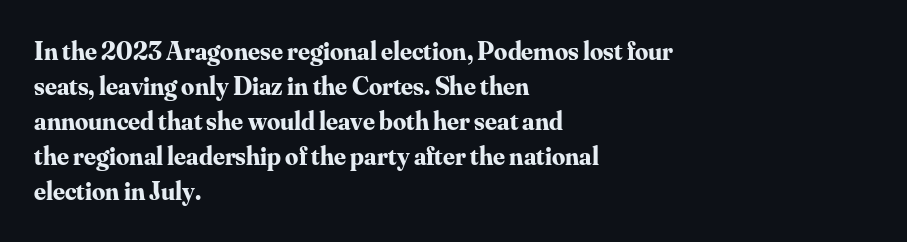
Spacing between characters is what you'd get straight out of the box. If you drew a line through each stem, it would be perfectly vertical. Which margin do the lines hug? The left one — the right edge is uneven. Leading: standard. Is the type bold? Yes — the strokes are clearly thick and heavy.
